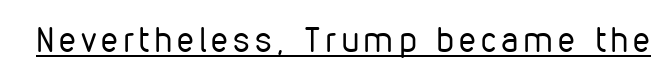
Q: Is the text bold? A: No.
Q: Is the text italic (slanted)? A: No, it is upright.
Q: Is the typeface a serif or a sans-serif typeface? A: Sans-serif.
Q: Is the text underlined? A: Yes.
Q: Width (condensed, normal, or wide)? A: Condensed.
Q: Stroke contrast? A: Low.
Q: x-height? A: Medium.
Q: Monospaced? A: No.
